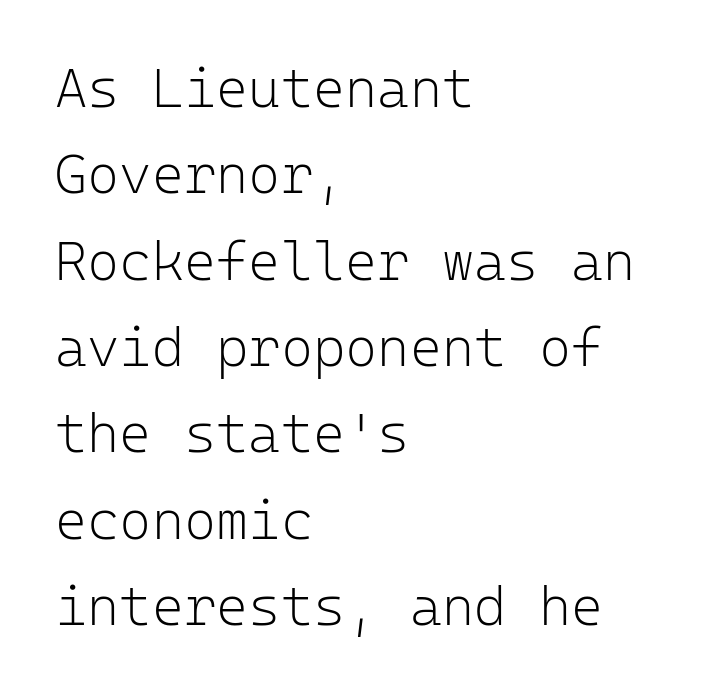
Q: Is the text bold? A: No.
Q: Is the text italic (slanted)? A: No, it is upright.
Q: Is the typeface a serif or a sans-serif typeface? A: Sans-serif.
Q: Is the text underlined? A: No.
Q: How is the paragraph aligned? A: Left-aligned.
Q: Is the spacing between letters normal or unusually wide? A: Normal.
Q: Is the spacing between lines tight, normal or loose? A: Normal.
Q: Width (condensed, normal, or wide)? A: Normal.
Q: Stroke contrast? A: Low.
Q: x-height? A: Medium.
Q: Monospaced? A: Yes.
